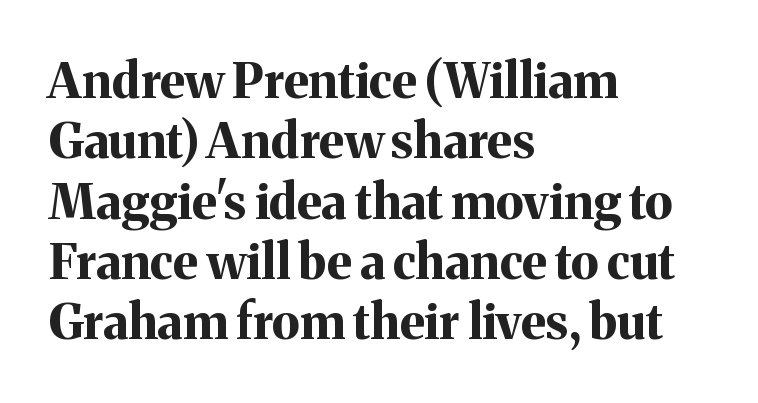
Q: Is the text bold? A: Yes.
Q: Is the text italic (slanted)? A: No, it is upright.
Q: Is the typeface a serif or a sans-serif typeface? A: Serif.
Q: Is the text underlined? A: No.
Q: How is the paragraph aligned? A: Left-aligned.
Q: Is the spacing between letters normal or unusually wide? A: Normal.
Q: Width (condensed, normal, or wide)? A: Normal.
Q: Stroke contrast? A: Medium.
Q: x-height? A: Medium.
Q: Monospaced? A: No.
